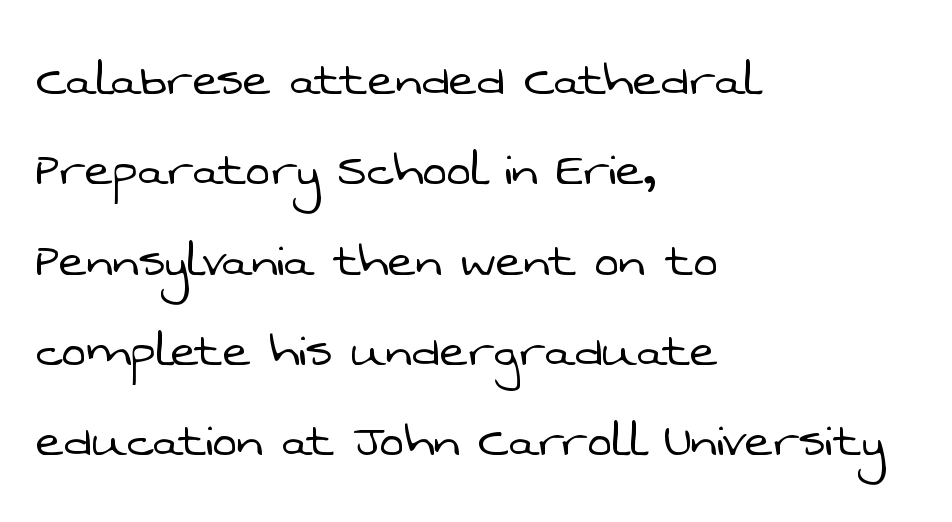
Q: Is the text bold? A: No.
Q: Is the typeface a serif or a sans-serif typeface? A: Sans-serif.
Q: Is the text underlined? A: No.
Q: How is the paragraph aligned? A: Left-aligned.
Q: Is the spacing between letters normal or unusually wide? A: Normal.
Q: Is the spacing between lines tight, normal or loose? A: Normal.
Q: Width (condensed, normal, or wide)? A: Normal.
Q: Stroke contrast? A: Low.
Q: x-height? A: Medium.
Q: Monospaced? A: No.
